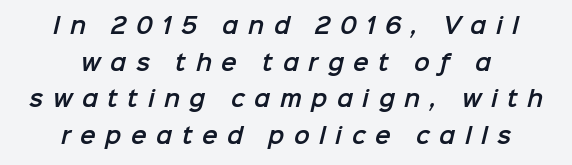
The image shows 21 px text type; set centered, line spacing 1.75x, unusually wide letter spacing (+0.45 em), not underlined.
